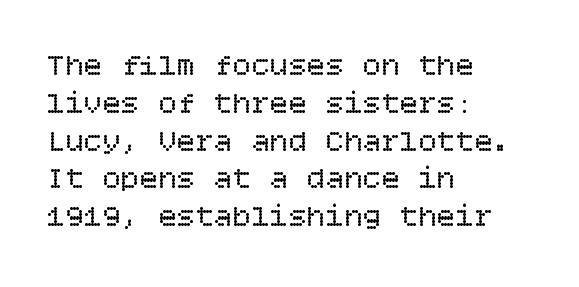
{"italic": "no", "bold": "no", "weight": "regular", "width": "normal", "stroke_contrast": "low", "x_height": "large", "underline": "no", "align": "left", "line_spacing_ratio": 1.22, "letter_spacing": "normal", "letter_spacing_em": 0.0, "glyph_px": 31}
